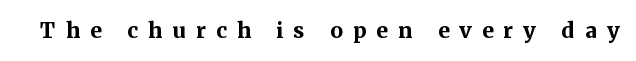
The image shows 21 px bold type, upright; set unusually wide letter spacing (+0.49 em), not underlined.
